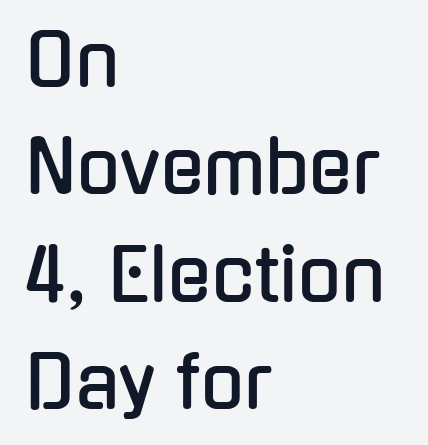
Here the designer chose a conventional face with non-uniform glyph widths. Does the lettering tilt? It doesn't — this is upright. The lines sit at an ordinary, default distance from one another. Classification — sans serif. Tracking here is standard; glyphs follow each other at the usual distance. Does the copy run flush right? No — it runs flush left.
